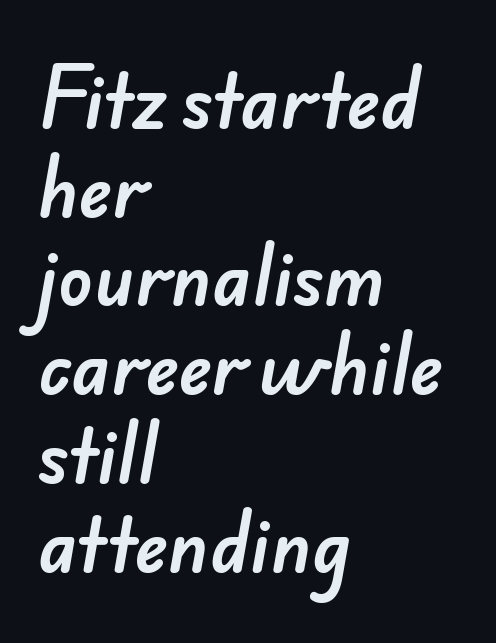
{"serif": "no", "width": "normal", "stroke_contrast": "low", "x_height": "small", "monospaced": "no", "underline": "no", "align": "left", "line_spacing": "normal", "line_spacing_ratio": 1.25, "letter_spacing": "normal", "letter_spacing_em": 0.0, "glyph_px": 71}
